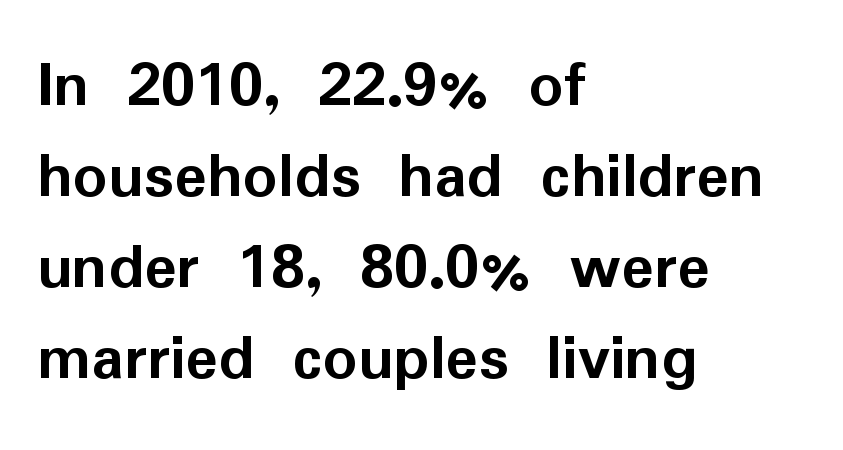
Q: Is the text bold? A: Yes.
Q: Is the text italic (slanted)? A: No, it is upright.
Q: Is the typeface a serif or a sans-serif typeface? A: Sans-serif.
Q: Is the text underlined? A: No.
Q: How is the paragraph aligned? A: Left-aligned.
Q: Is the spacing between letters normal or unusually wide? A: Normal.
Q: Is the spacing between lines tight, normal or loose? A: Normal.
Q: Width (condensed, normal, or wide)? A: Normal.
Q: Stroke contrast? A: Low.
Q: x-height? A: Medium.
Q: Monospaced? A: No.
